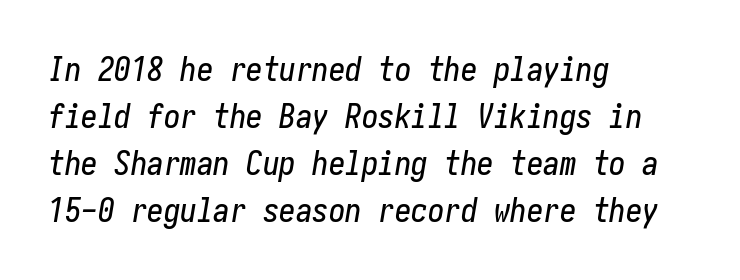
The letters sit at their default tracking, neither squeezed nor spread. All the whitespace from short lines collects on the right. Slant detected: the letters are inclined. Underline: absent.
